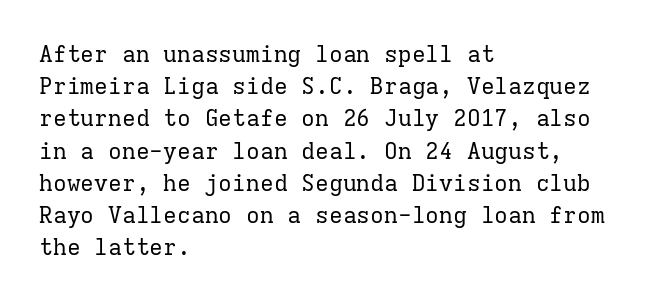
The image shows 23 px text type, upright; set left-aligned, normal line spacing (1.4x), normal letter spacing, not underlined.
